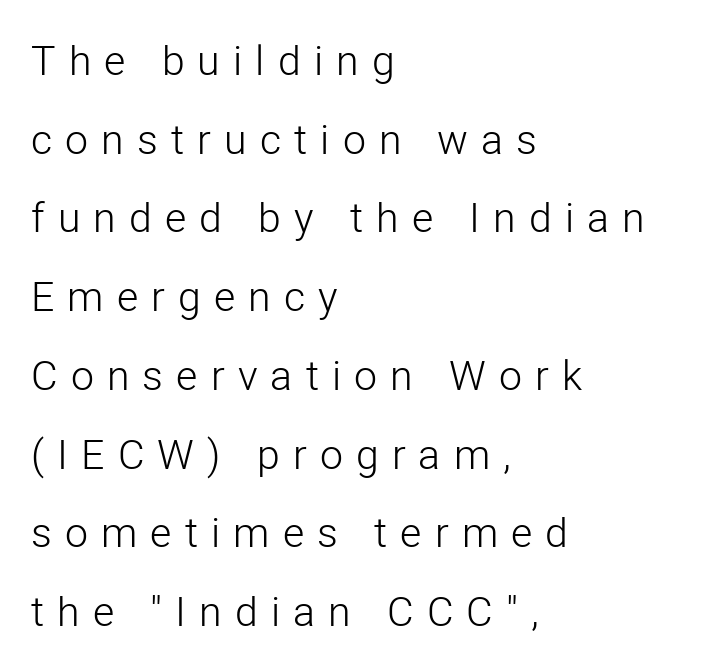
The face used here is a sans, in the tradition of grotesques and geometrics. Glance below the letters and you will spot only blank space. Counters stay open thanks to moderate or lighter strokes. The face used here is rendered with a markedly widened letterfit. Line beginnings align vertically; line endings do not. Think of a printed novel: that variable character pitch is what you see here.
